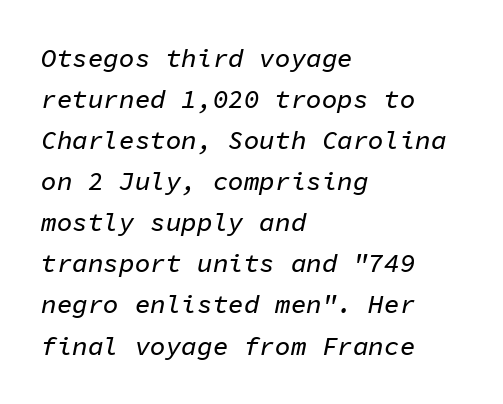
Unmarked baselines from the first word to the last. This sample uses plain, unmodified letter spacing. There's an unmistakable incline to the writing here. Interline gaps are of average width in this sample.
